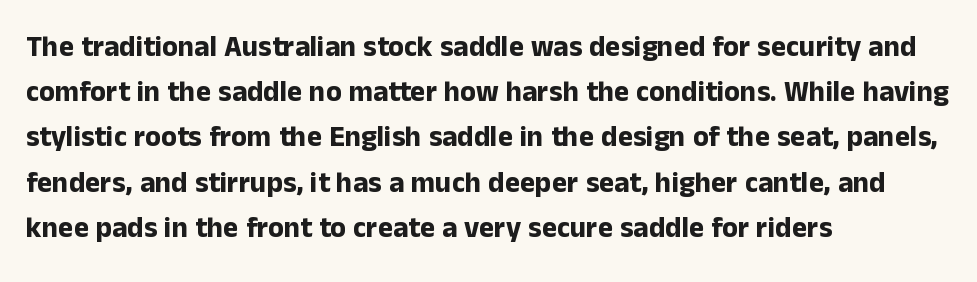
{"serif": "no", "italic": "no", "bold": "yes", "weight": "bold", "width": "normal", "stroke_contrast": "low", "x_height": "medium", "monospaced": "no", "underline": "no", "align": "left", "line_spacing": "normal", "line_spacing_ratio": 1.56, "letter_spacing": "normal", "letter_spacing_em": 0.0, "glyph_px": 29}
